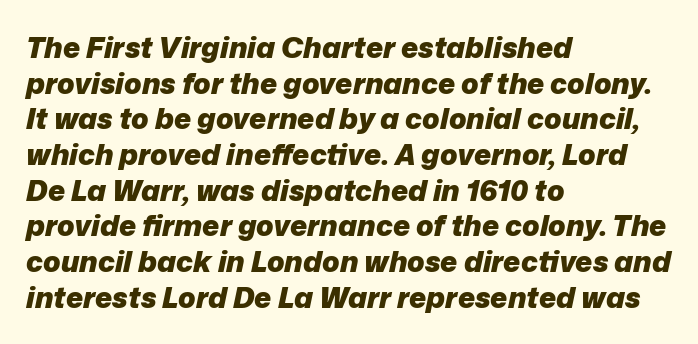
Stroke thickness is high; the sample reads as a true bold. Varying glyph widths throughout — classic text-font behaviour. Typeset ragged right — the left edge is the straight one. This sample uses an oblique cut, with every glyph tilted off the vertical. Honestly, the letter spacing is just normal — you wouldn't notice it. Just letters on the line, the space beneath them empty.
